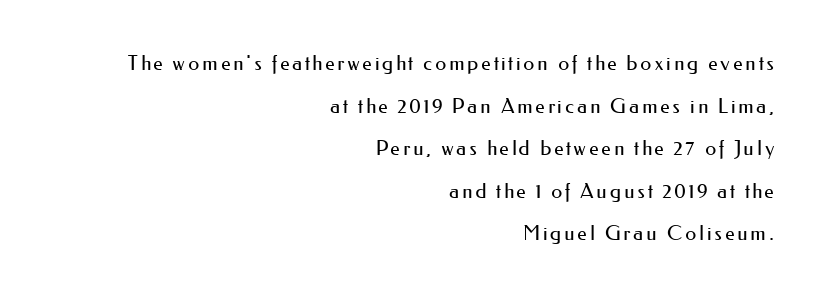
These lines stack with their right ends in a neat column. The space directly below the letters is spotless. Every stem runs plumb, perpendicular to the baseline. How would I describe the line gaps? Wide and relaxed.
